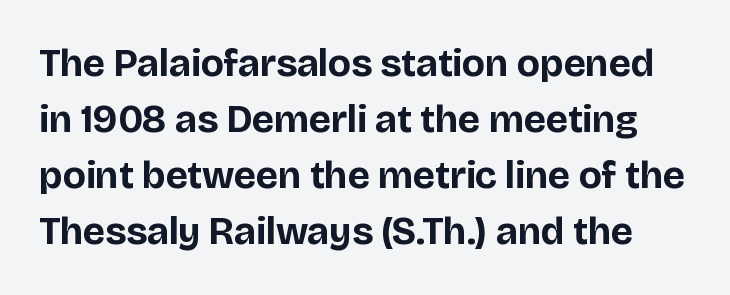
{"serif": "no", "italic": "no", "bold": "yes", "weight": "bold", "width": "normal", "stroke_contrast": "low", "x_height": "large", "monospaced": "no", "underline": "no", "line_spacing": "normal", "line_spacing_ratio": 1.44, "letter_spacing": "normal", "letter_spacing_em": 0.0, "glyph_px": 39}
